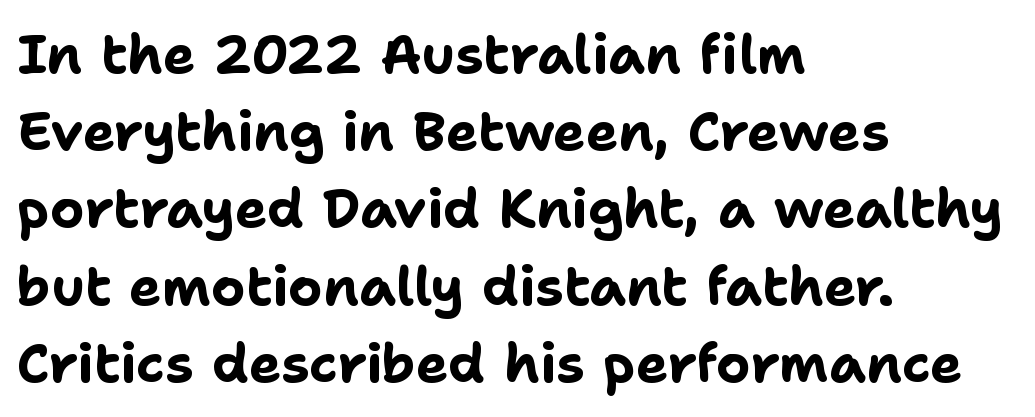
Q: Is the text bold? A: Yes.
Q: Is the text italic (slanted)? A: No, it is upright.
Q: Is the typeface a serif or a sans-serif typeface? A: Sans-serif.
Q: Is the text underlined? A: No.
Q: How is the paragraph aligned? A: Left-aligned.
Q: Is the spacing between letters normal or unusually wide? A: Normal.
Q: Is the spacing between lines tight, normal or loose? A: Normal.
Q: Width (condensed, normal, or wide)? A: Normal.
Q: Stroke contrast? A: Low.
Q: x-height? A: Medium.
Q: Monospaced? A: No.
